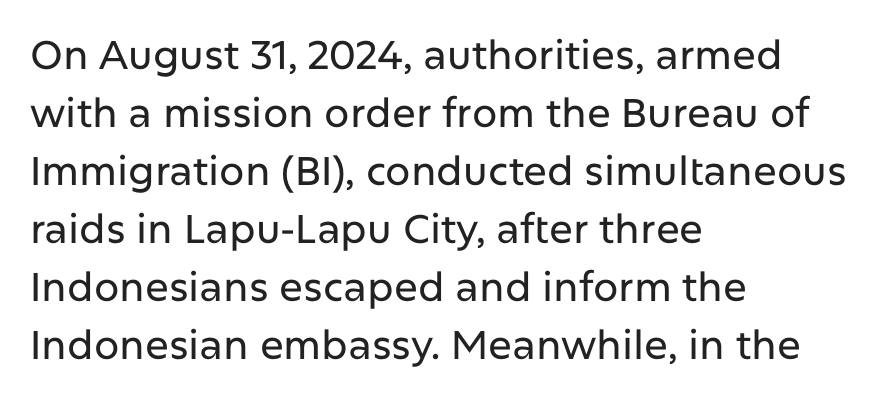
Q: Is the text italic (slanted)? A: No, it is upright.
Q: Is the typeface a serif or a sans-serif typeface? A: Sans-serif.
Q: Is the text underlined? A: No.
Q: How is the paragraph aligned? A: Left-aligned.
Q: Is the spacing between letters normal or unusually wide? A: Normal.
Q: Is the spacing between lines tight, normal or loose? A: Normal.
Q: Width (condensed, normal, or wide)? A: Normal.
Q: Stroke contrast? A: Low.
Q: x-height? A: Medium.
Q: Monospaced? A: No.
